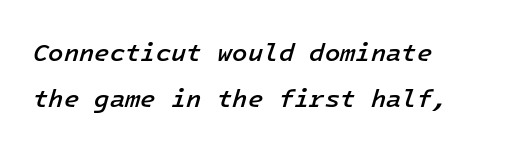
The lettering tilts uniformly, giving the passage an italic look. Is the block centered? No — it sits flush against the left margin. Caption: semibold face, moderately heavy strokes. The letterforms sit shoulder to shoulder at normal distance.
